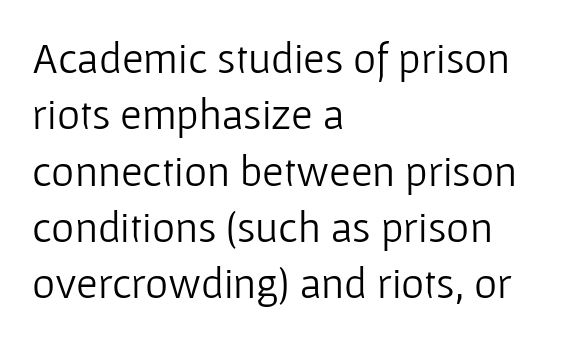
{"serif": "no", "italic": "no", "bold": "no", "weight": "light", "width": "normal", "stroke_contrast": "low", "x_height": "medium", "monospaced": "no", "underline": "no", "align": "left", "line_spacing": "normal", "line_spacing_ratio": 1.28, "letter_spacing": "normal", "letter_spacing_em": 0.0, "glyph_px": 44}
